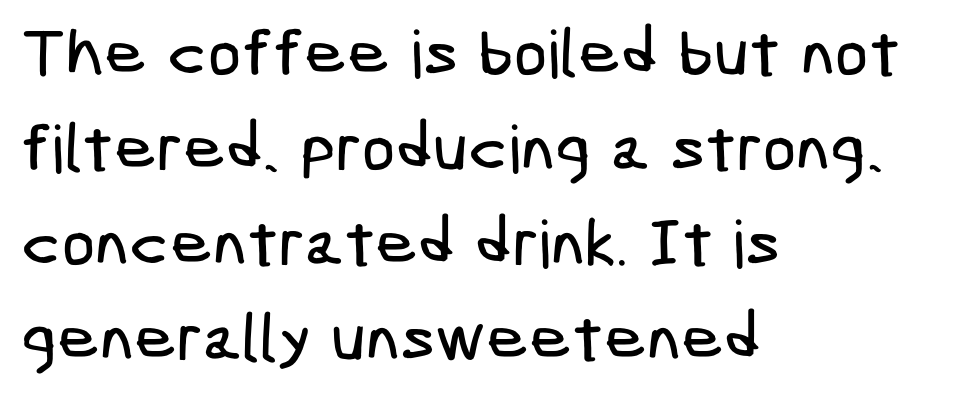
Q: Is the typeface a serif or a sans-serif typeface? A: Sans-serif.
Q: Is the text underlined? A: No.
Q: How is the paragraph aligned? A: Left-aligned.
Q: Is the spacing between letters normal or unusually wide? A: Normal.
Q: Is the spacing between lines tight, normal or loose? A: Normal.
Q: Width (condensed, normal, or wide)? A: Condensed.
Q: Stroke contrast? A: Low.
Q: x-height? A: Medium.
